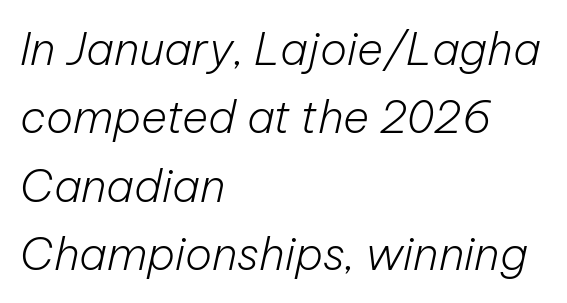
Rows of type keep a routine distance in the vertical direction. The passage is arranged the way most books set body copy — flush left. The weight would be labelled regular, book, light, or lighter still. This sample uses an oblique cut, with every glyph tilted off the vertical.
